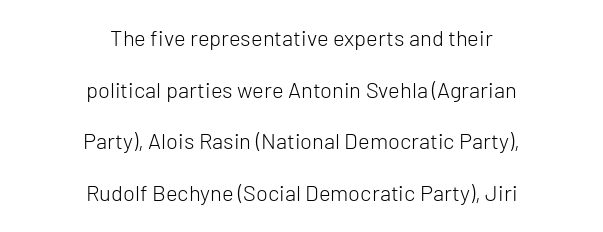
{"italic": "no", "bold": "no", "underline": "no", "align": "center", "line_spacing": "loose", "line_spacing_ratio": 2.35, "letter_spacing": "normal", "letter_spacing_em": 0.0, "glyph_px": 22}
